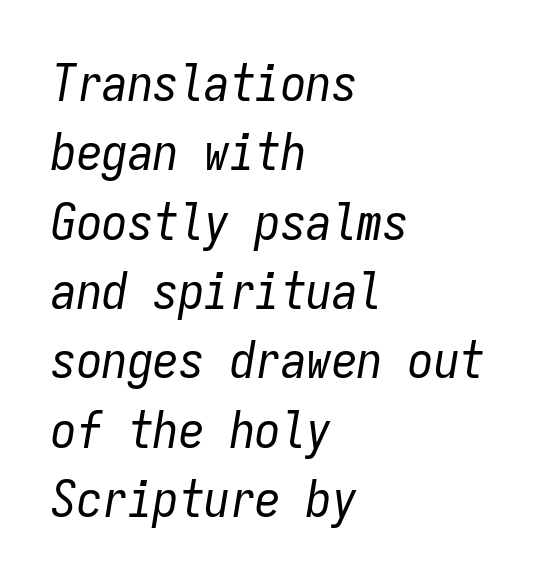
Check under the words: just untouched page. Counters stay open thanks to moderate or lighter strokes. There is no visible air inserted between adjacent glyphs. Looks like terminal output: every glyph gets an equal slot. Does the lettering tilt? It does — this is italic.
